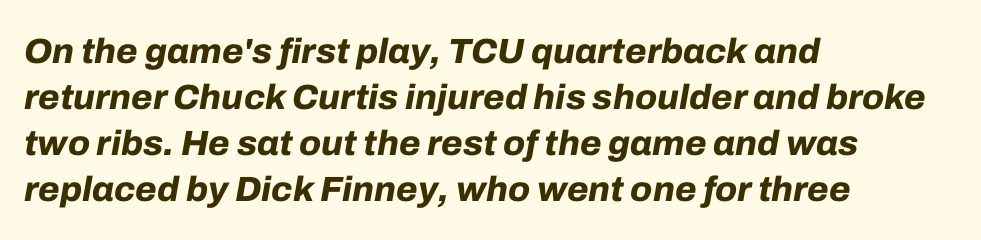
A typesetter would call this proportional, since set widths differ per character. Compared with typical body copy, the letter spacing here is the same. In terms of leading, this rendering sits right in the middle. The characters look thick and weighty, a clear bold.
